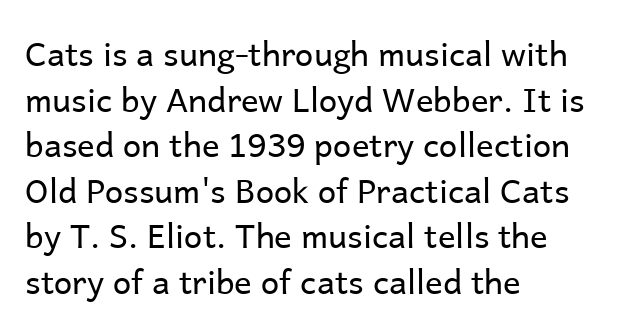
{"serif": "no", "italic": "no", "bold": "no", "weight": "regular", "width": "normal", "stroke_contrast": "low", "x_height": "medium", "monospaced": "no", "underline": "no", "align": "left", "line_spacing": "normal", "line_spacing_ratio": 1.38, "letter_spacing": "normal", "letter_spacing_em": 0.0, "glyph_px": 33}
